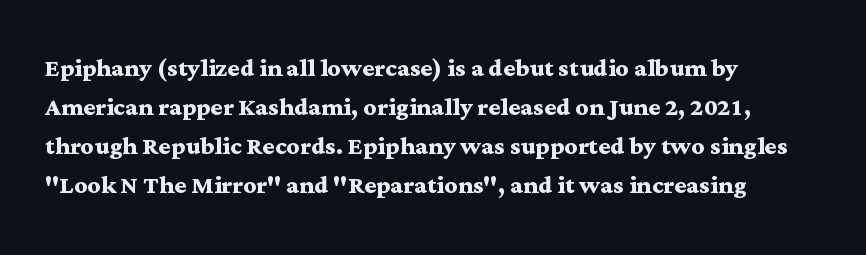
The image shows 32 px semibold, wide serif type, upright; set left-aligned, line spacing 1.22x, normal letter spacing, not underlined; medium stroke contrast and a medium x-height.
